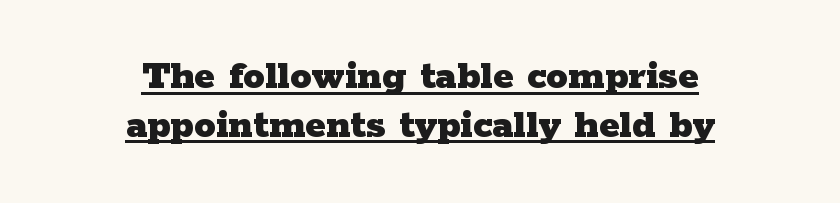
Examine the stroke ends and you'll spot serifs. The letterforms sit shoulder to shoulder at normal distance. The rag falls on both sides of this text block equally. Vertical spacing — tight. Here the designer chose a conventional face with non-uniform glyph widths.
